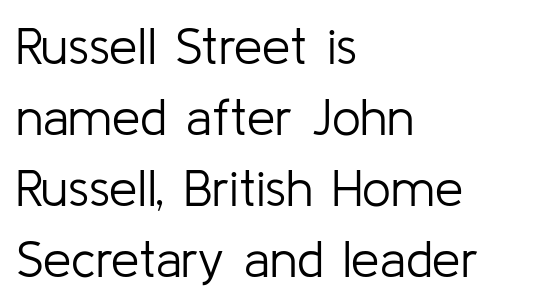
The image shows 51 px light sans-serif type, upright; set left-aligned, normal line spacing (1.39x), normal letter spacing, not underlined; low stroke contrast and a medium x-height.
